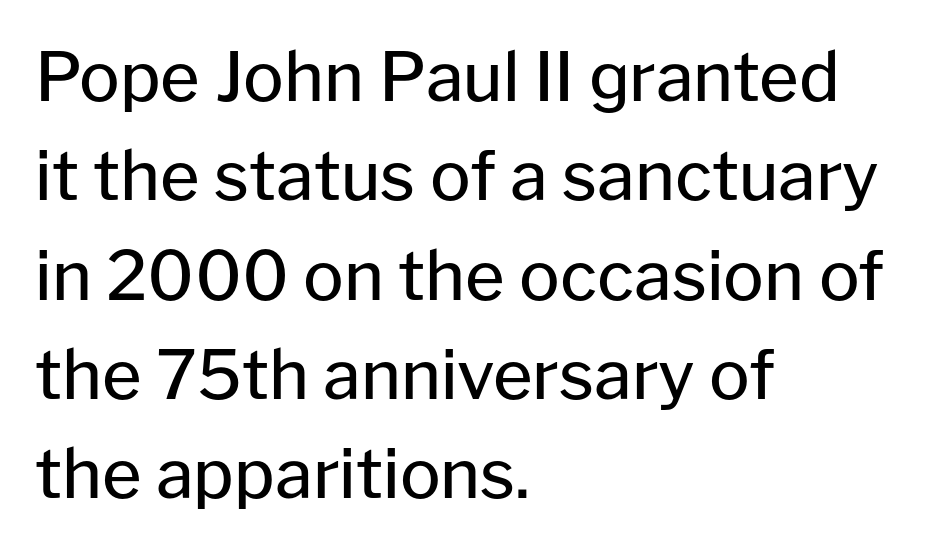
Q: Is the text bold? A: No.
Q: Is the text italic (slanted)? A: No, it is upright.
Q: Is the typeface a serif or a sans-serif typeface? A: Sans-serif.
Q: Is the text underlined? A: No.
Q: How is the paragraph aligned? A: Left-aligned.
Q: Is the spacing between letters normal or unusually wide? A: Normal.
Q: Is the spacing between lines tight, normal or loose? A: Normal.
Q: Width (condensed, normal, or wide)? A: Normal.
Q: Stroke contrast? A: Low.
Q: x-height? A: Medium.
Q: Monospaced? A: No.
